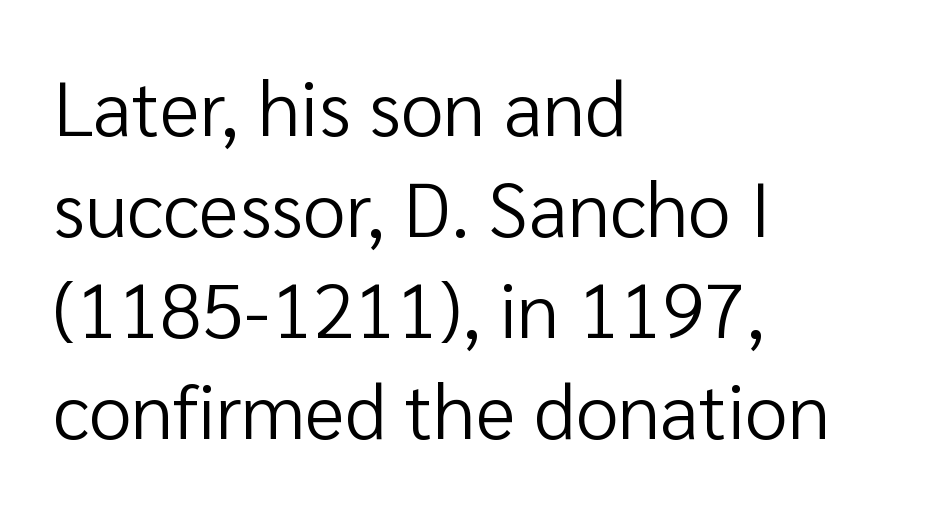
The image shows 77 px regular-weight sans-serif type, upright; set left-aligned, normal line spacing (1.31x), normal letter spacing, not underlined; low stroke contrast and a medium x-height.
